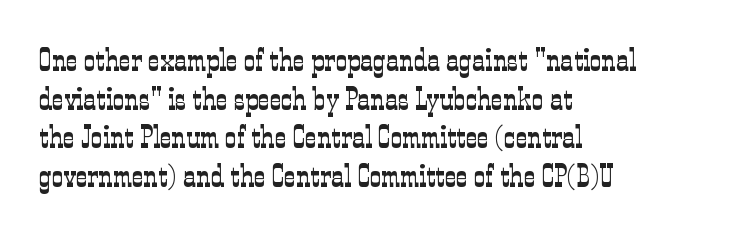
Q: Is the text bold? A: No.
Q: Is the text italic (slanted)? A: No, it is upright.
Q: Is the typeface a serif or a sans-serif typeface? A: Serif.
Q: Is the text underlined? A: No.
Q: How is the paragraph aligned? A: Left-aligned.
Q: Is the spacing between letters normal or unusually wide? A: Normal.
Q: Width (condensed, normal, or wide)? A: Condensed.
Q: Stroke contrast? A: Low.
Q: x-height? A: Medium.
Q: Monospaced? A: No.
